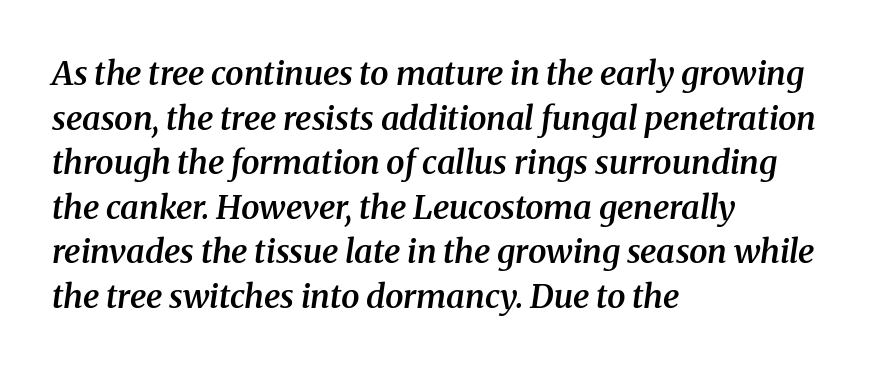
Q: Is the text bold? A: Semi-bold.
Q: Is the text italic (slanted)? A: Yes, it leans right by about 8 degrees.
Q: Is the typeface a serif or a sans-serif typeface? A: Serif.
Q: Is the text underlined? A: No.
Q: How is the paragraph aligned? A: Left-aligned.
Q: Is the spacing between letters normal or unusually wide? A: Normal.
Q: Is the spacing between lines tight, normal or loose? A: Normal.
Q: Width (condensed, normal, or wide)? A: Normal.
Q: Stroke contrast? A: Medium.
Q: x-height? A: Medium.
Q: Monospaced? A: No.
